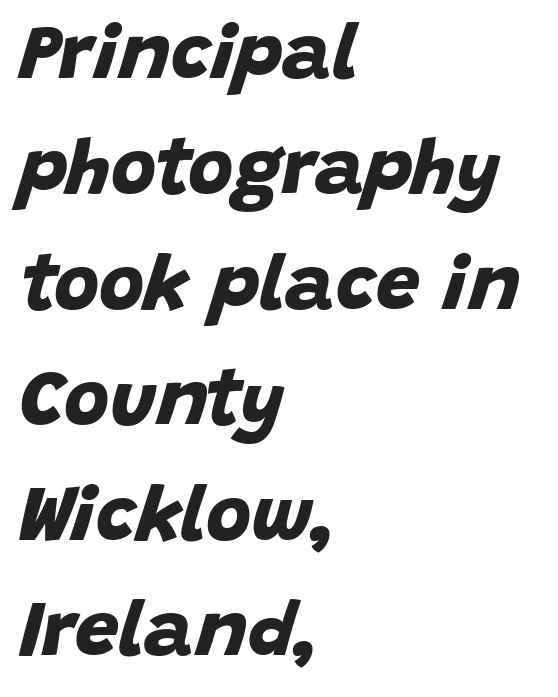
This sample uses a sans-serif face. Letters rest on an invisible, unmarked baseline. Proportional: the letters do not fall into vertical columns. Nobody touched the tracking dial on this one. Typeset ragged right — the left edge is the straight one.
